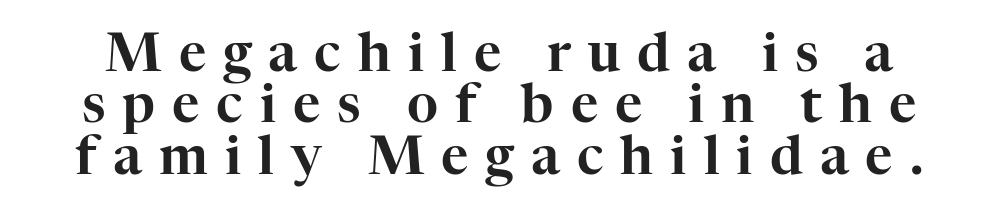
Q: Is the text italic (slanted)? A: No, it is upright.
Q: Is the typeface a serif or a sans-serif typeface? A: Serif.
Q: Is the text underlined? A: No.
Q: Is the spacing between letters normal or unusually wide? A: Unusually wide.
Q: Is the spacing between lines tight, normal or loose? A: Tight.
Q: Width (condensed, normal, or wide)? A: Normal.
Q: Stroke contrast? A: High.
Q: x-height? A: Medium.
Q: Monospaced? A: No.
